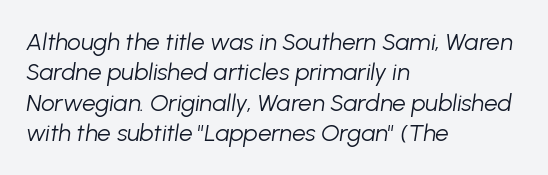
The image shows 24 px text type, italic (leaning right); set left-aligned, normal line spacing (1.27x), normal letter spacing, not underlined.
